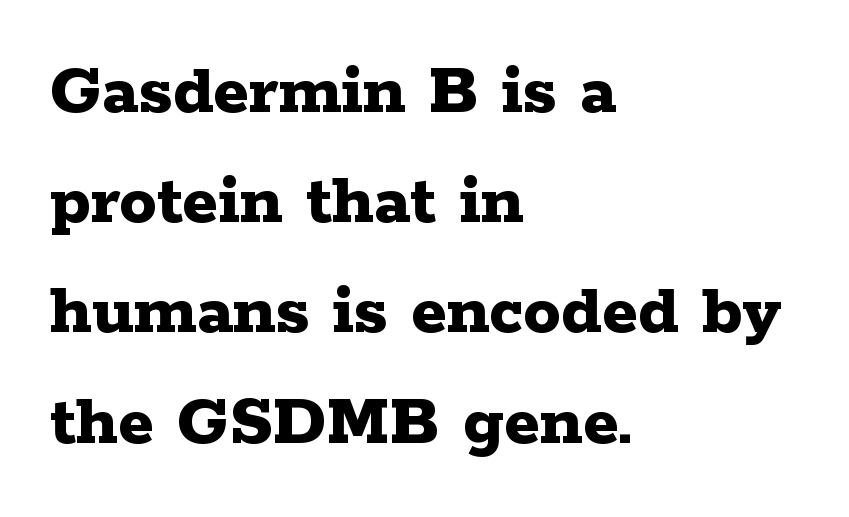
{"serif": "yes", "italic": "no", "bold": "yes", "weight": "bold", "width": "wide", "stroke_contrast": "low", "x_height": "medium", "monospaced": "no", "underline": "no", "align": "left", "line_spacing": "normal", "line_spacing_ratio": 1.47, "letter_spacing": "normal", "letter_spacing_em": 0.0, "glyph_px": 75}
